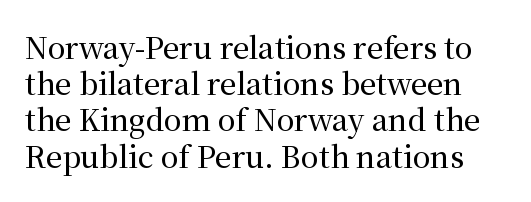
{"serif": "yes", "italic": "no", "width": "normal", "stroke_contrast": "medium", "x_height": "medium", "monospaced": "no", "underline": "no", "line_spacing": "normal", "line_spacing_ratio": 1.25, "letter_spacing": "normal", "letter_spacing_em": 0.0, "glyph_px": 29}
